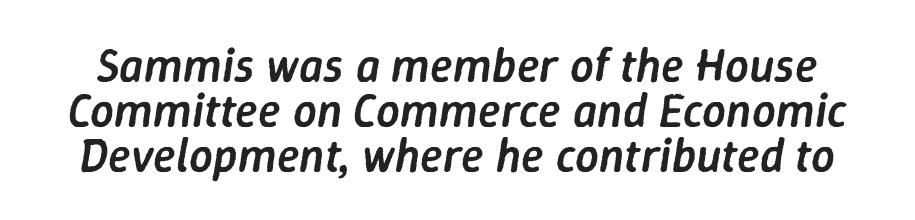
{"italic": "yes", "lean": "right", "slant_degrees": 9, "bold": "semi", "weight": "semibold", "width": "normal", "stroke_contrast": "low", "x_height": "medium", "monospaced": "no", "underline": "no", "line_spacing": "tight", "line_spacing_ratio": 0.96, "letter_spacing": "normal", "letter_spacing_em": 0.0, "glyph_px": 47}
